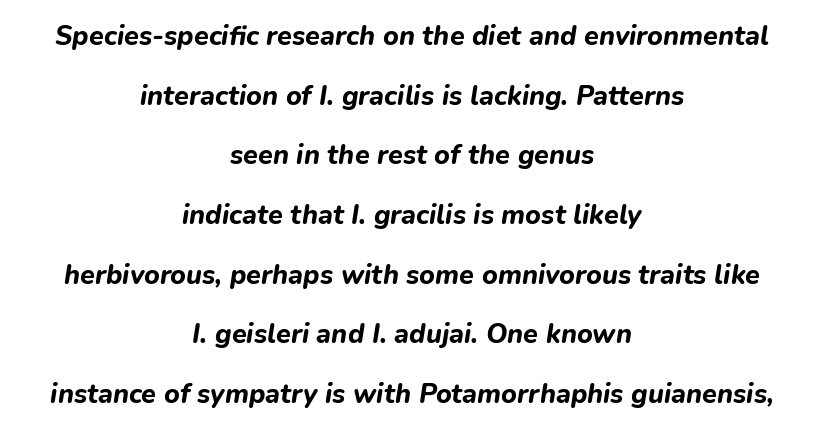
Type without underlining. Leading is clearly above the norm, producing a sparse column. Is the letter spacing exaggerated? No — it looks like the ordinary default. Reading down the block, each line starts at a different indent, mirrored at its end. Would a proofreader flag this as italicized? Yes. Heavy, bold letterforms.
